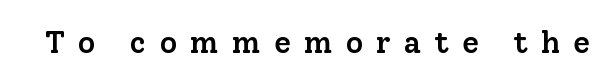
{"serif": "yes", "italic": "no", "bold": "semi", "weight": "semibold", "width": "normal", "stroke_contrast": "low", "x_height": "medium", "monospaced": "no", "underline": "no", "letter_spacing": "wide", "letter_spacing_em": 0.41, "glyph_px": 31}
